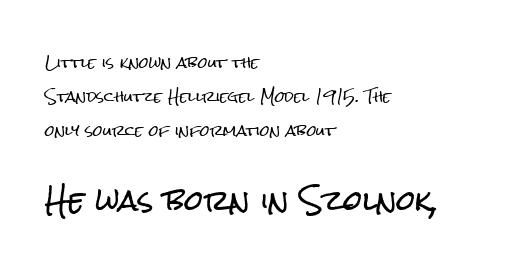
The image shows 27 px text type, upright; set left-aligned, loose line spacing (2.42x), normal letter spacing, not underlined; the second (bottom) block is 1.93x larger.
